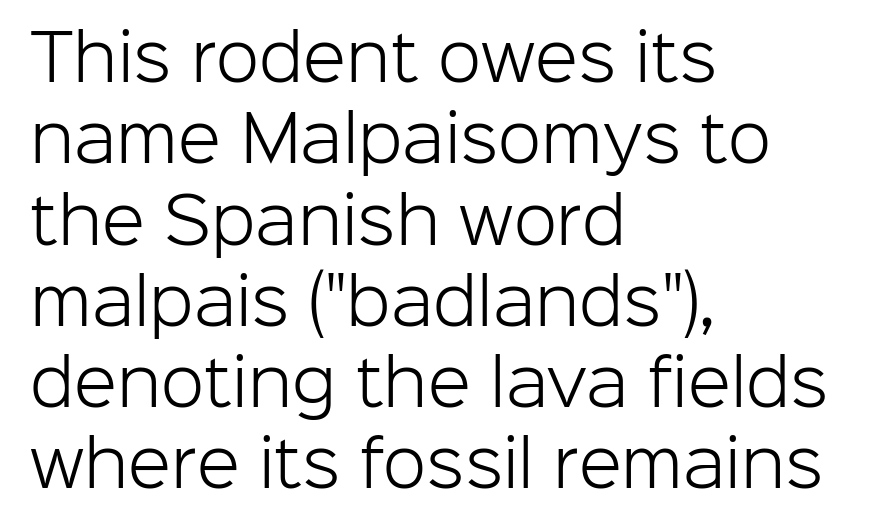
The image shows 63 px light sans-serif type, upright; set left-aligned, normal line spacing (1.29x), normal letter spacing, not underlined; low stroke contrast and a medium x-height.
